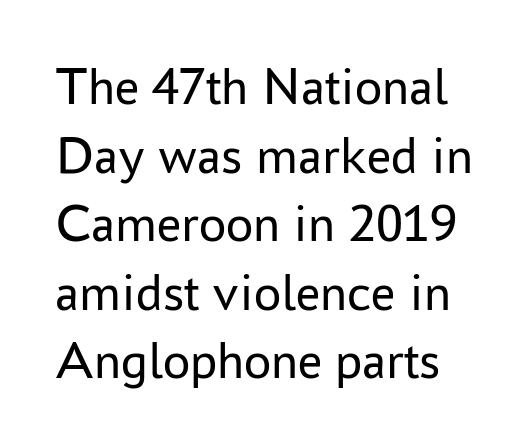
Do the characters align in a grid? No, the font is proportional. Does the lettering tilt? It doesn't — this is upright. Regarding leading, the lines here are spaced in the standard way. Examine the stroke ends and you'll find no serifs. Tracking here is standard; glyphs follow each other at the usual distance.
